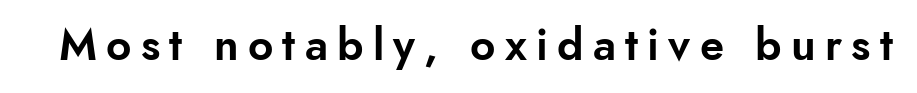
Each row of text sits above clean, open space. This is the regular roman posture of the typeface. This is sans-serif lettering, the kind often seen on screens and signage. Students, note that the glyphs here are deliberately spaced far apart. Do the characters align in a grid? No, the font is proportional.
